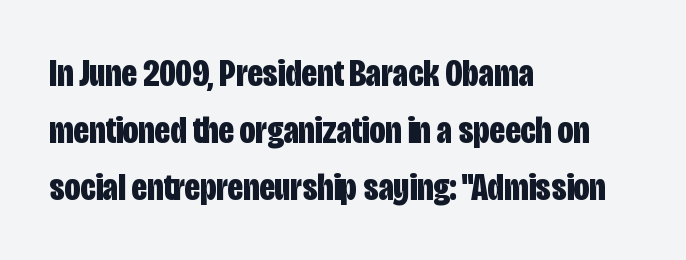
Q: Is the text bold? A: Yes.
Q: Is the text italic (slanted)? A: No, it is upright.
Q: Is the typeface a serif or a sans-serif typeface? A: Sans-serif.
Q: Is the text underlined? A: No.
Q: How is the paragraph aligned? A: Left-aligned.
Q: Is the spacing between letters normal or unusually wide? A: Normal.
Q: Is the spacing between lines tight, normal or loose? A: Normal.
Q: Width (condensed, normal, or wide)? A: Condensed.
Q: Stroke contrast? A: Low.
Q: x-height? A: Large.
Q: Monospaced? A: No.
